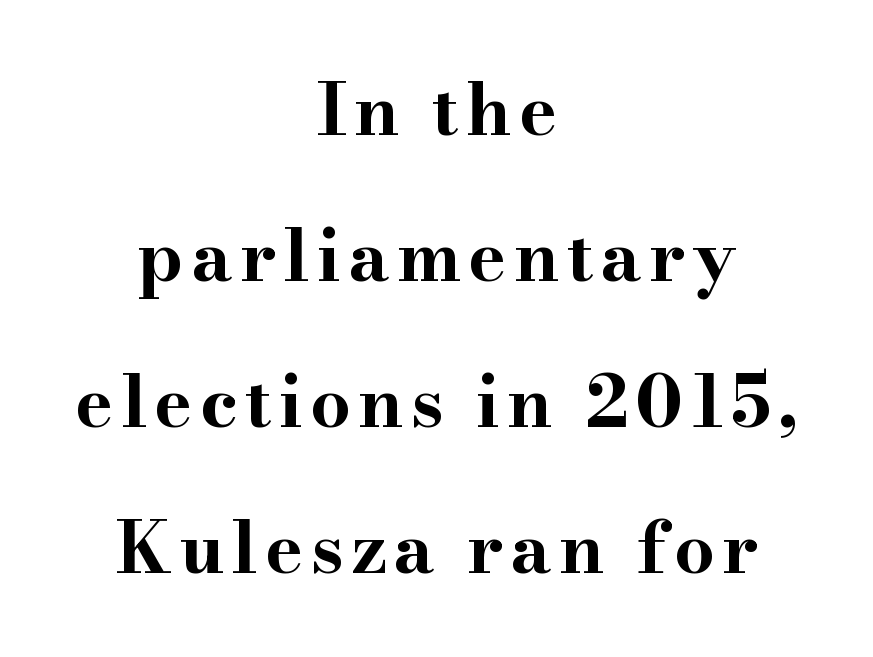
Emphasis by weight is at full strength: bold. This sample uses a serif face. The area under the type is left untouched. If you folded the block vertically in half, each line would mirror itself in length.
